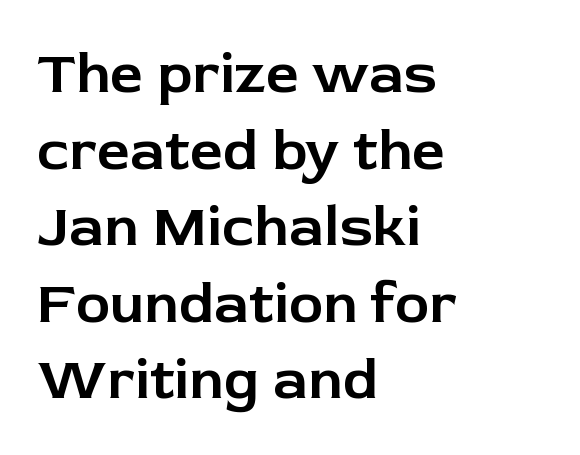
The glyphs in this specimen are sans serif. In terms of leading, this rendering sits right in the middle. If you drew a ruler down the left edge, every line would touch it. Vertical strokes here are truly vertical.
